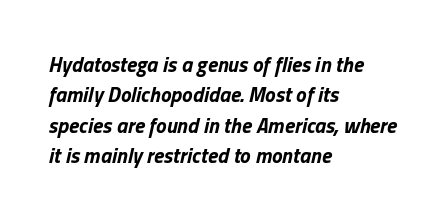
Q: Is the text bold? A: Yes.
Q: Is the text italic (slanted)? A: Yes, it leans right by about 13 degrees.
Q: Is the text underlined? A: No.
Q: How is the paragraph aligned? A: Left-aligned.
Q: Is the spacing between letters normal or unusually wide? A: Normal.
Q: Is the spacing between lines tight, normal or loose? A: Normal.
